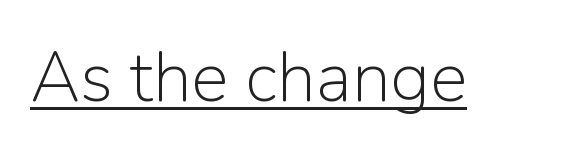
The image shows 70 px light sans-serif type, upright; set normal letter spacing, underlined; low stroke contrast and a medium x-height.
